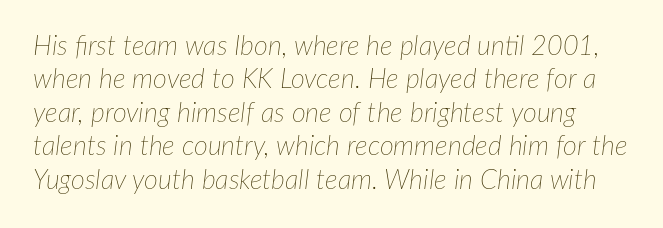
Q: Is the text bold? A: No.
Q: Is the text italic (slanted)? A: Yes, it leans right by about 7 degrees.
Q: Is the text underlined? A: No.
Q: Is the spacing between letters normal or unusually wide? A: Normal.
